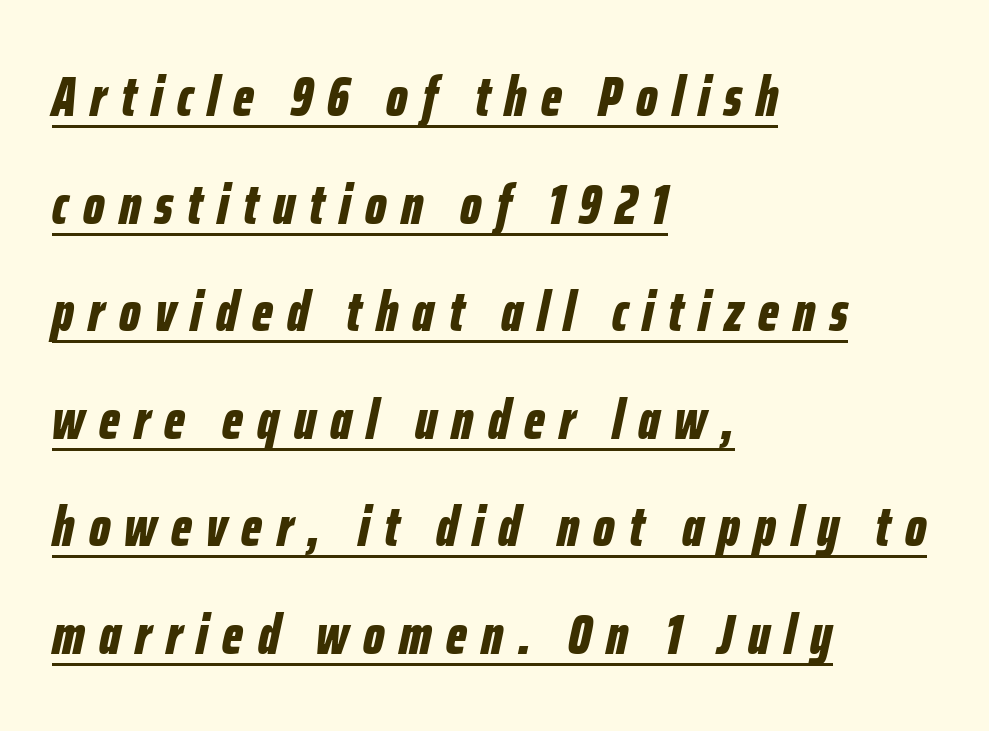
{"italic": "yes", "lean": "right", "slant_degrees": 12, "bold": "yes", "weight": "bold", "width": "condensed", "stroke_contrast": "low", "x_height": "medium", "monospaced": "no", "underline": "yes", "align": "left", "line_spacing": "loose", "line_spacing_ratio": 1.92, "letter_spacing": "wide", "letter_spacing_em": 0.26, "glyph_px": 56}
